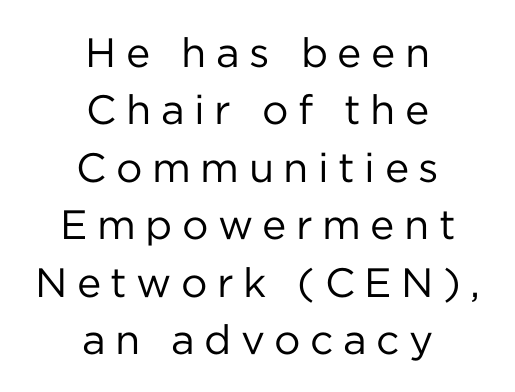
Beneath every word, the page is bare. The letters stand straight up with perfectly vertical stems. Honestly, the row spacing looks completely unremarkable. Short and long lines alike share a common midpoint. Short note: letters widely spaced.
